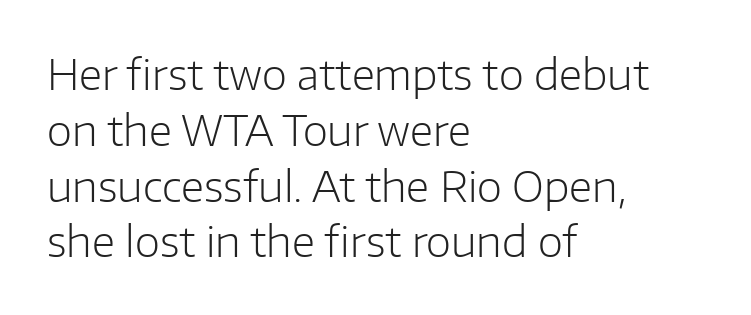
The passage shown is typed in a proportional face where columns would drift. Vertical strokes here are truly vertical. Nothing sits at the stroke ends, so this counts as sans-serif. Baseline-to-baseline distance is the conventional proportion of letter height. Any mark beneath the type? The region is blank. No heavy texture on the line: the type isn't bold.
